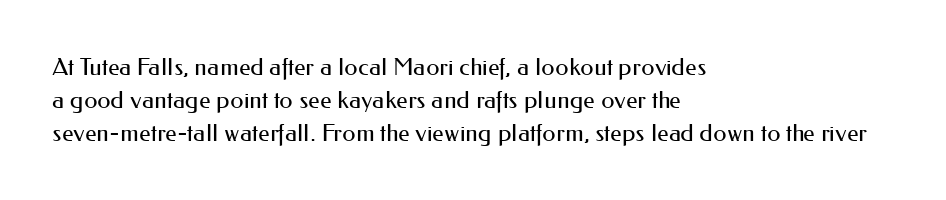
The image shows 24 px text type, upright; set left-aligned, normal line spacing (1.37x), normal letter spacing, not underlined.
